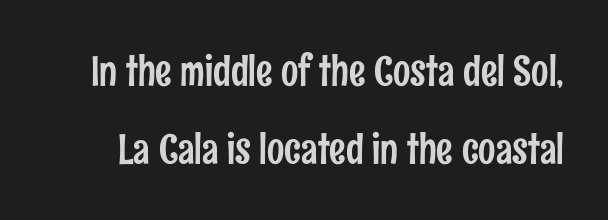
Q: Is the text italic (slanted)? A: No, it is upright.
Q: Is the typeface a serif or a sans-serif typeface? A: Sans-serif.
Q: Is the text underlined? A: No.
Q: Is the spacing between letters normal or unusually wide? A: Normal.
Q: Is the spacing between lines tight, normal or loose? A: Loose.
Q: Width (condensed, normal, or wide)? A: Condensed.
Q: Stroke contrast? A: Low.
Q: x-height? A: Medium.
Q: Monospaced? A: No.
